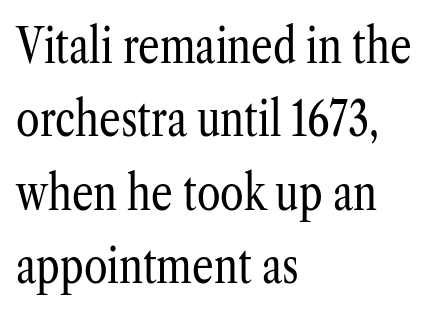
Q: Is the text bold? A: No.
Q: Is the text italic (slanted)? A: No, it is upright.
Q: Is the typeface a serif or a sans-serif typeface? A: Serif.
Q: Is the text underlined? A: No.
Q: How is the paragraph aligned? A: Left-aligned.
Q: Is the spacing between letters normal or unusually wide? A: Normal.
Q: Is the spacing between lines tight, normal or loose? A: Normal.
Q: Width (condensed, normal, or wide)? A: Condensed.
Q: Stroke contrast? A: Low.
Q: x-height? A: Medium.
Q: Monospaced? A: No.
